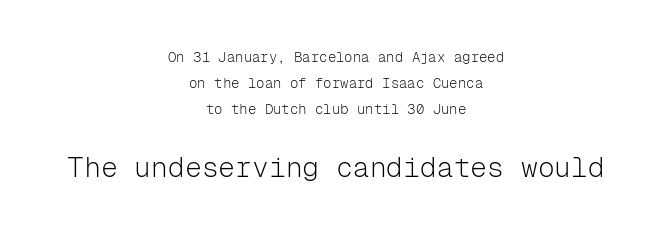
{"serif": "no", "italic": "no", "bold": "no", "weight": "light", "width": "normal", "stroke_contrast": "low", "x_height": "medium", "monospaced": "yes", "underline": "no", "align": "center", "line_spacing_ratio": 1.87, "letter_spacing": "normal", "letter_spacing_em": 0.0, "larger_block": "second", "size_ratio": 2.0, "glyph_px": 28}
